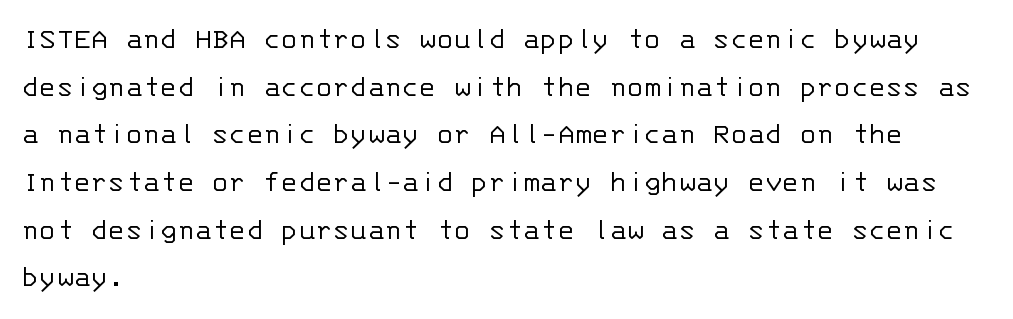
The image shows 32 px light sans-serif type, upright, monospaced; set left-aligned, normal line spacing (1.49x), normal letter spacing, not underlined; low stroke contrast and a large x-height.
